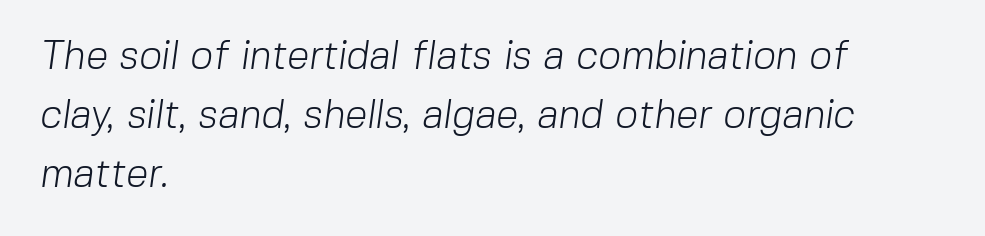
Do the characters align in a grid? No, the font is proportional. Decoration check: the copy has no underline. Interline gaps are of average width in this sample. Observe the ordinary spacing: letters are neighbours, not strangers. Is the block centered? No — it sits flush against the left margin.
